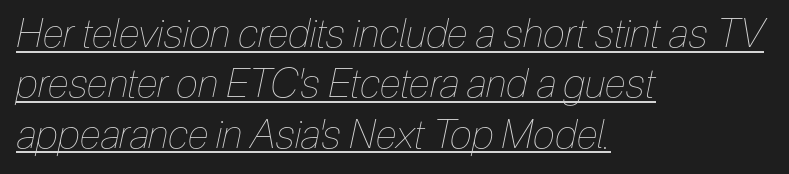
Q: Is the text bold? A: No.
Q: Is the text italic (slanted)? A: Yes, it leans right by about 12 degrees.
Q: Is the text underlined? A: Yes.
Q: How is the paragraph aligned? A: Left-aligned.
Q: Is the spacing between letters normal or unusually wide? A: Normal.
Q: Is the spacing between lines tight, normal or loose? A: Normal.
Q: Width (condensed, normal, or wide)? A: Condensed.
Q: Stroke contrast? A: Low.
Q: x-height? A: Medium.
Q: Monospaced? A: No.
